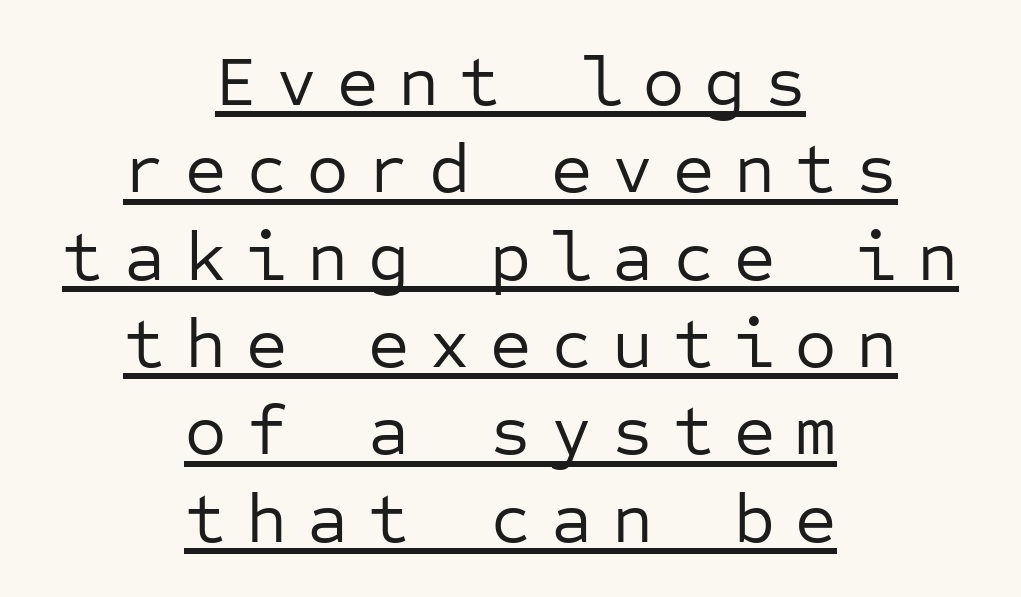
The image shows 71 px regular-weight sans-serif type, upright, monospaced; set centered, line spacing 1.23x, unusually wide letter spacing (+0.28 em), underlined; low stroke contrast and a medium x-height.
